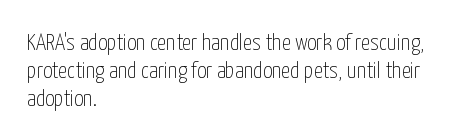
{"italic": "no", "bold": "no", "underline": "no", "align": "left", "line_spacing_ratio": 1.22, "letter_spacing": "normal", "letter_spacing_em": 0.0, "glyph_px": 23}
